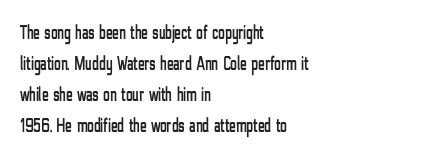
Layout note: lines flush left. Designer's note — italics off, roman on. The baseline area is clear. Reading down the column, the eye jumps a familiar distance to each next line. Default kerning and tracking; the words read as compact shapes.
